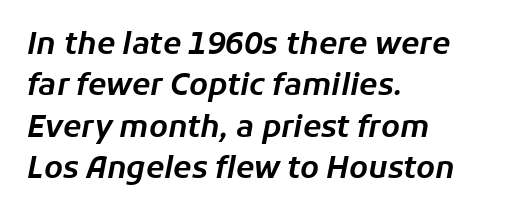
Q: Is the text italic (slanted)? A: Yes, it leans right by about 11 degrees.
Q: Is the text underlined? A: No.
Q: How is the paragraph aligned? A: Left-aligned.
Q: Is the spacing between letters normal or unusually wide? A: Normal.
Q: Is the spacing between lines tight, normal or loose? A: Normal.
Q: Width (condensed, normal, or wide)? A: Normal.
Q: Stroke contrast? A: Low.
Q: x-height? A: Medium.
Q: Monospaced? A: No.
